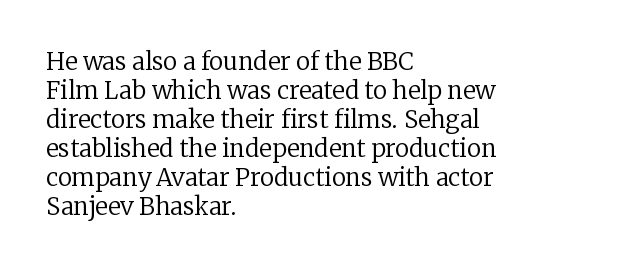
The image shows 24 px text type, upright; set left-aligned, line spacing 1.21x, normal letter spacing, not underlined.
